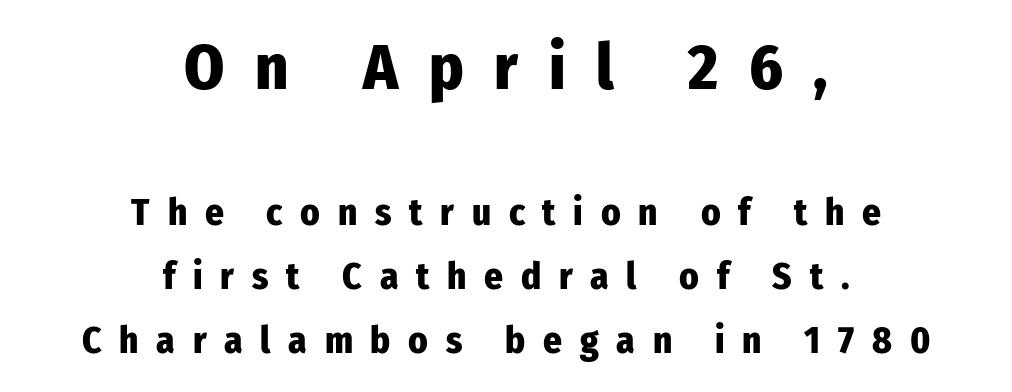
Q: Is the text bold? A: Yes.
Q: Is the text italic (slanted)? A: No, it is upright.
Q: Is the typeface a serif or a sans-serif typeface? A: Sans-serif.
Q: Is the text underlined? A: No.
Q: How is the paragraph aligned? A: Centered.
Q: Is the spacing between letters normal or unusually wide? A: Unusually wide.
Q: Which block of text is set in a larger size, the first (top) or the second (bottom)? A: The first (top) one.
Q: Width (condensed, normal, or wide)? A: Condensed.
Q: Stroke contrast? A: Low.
Q: x-height? A: Medium.
Q: Monospaced? A: No.
